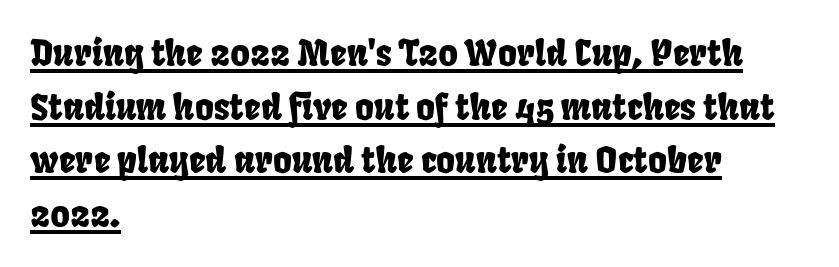
The passage shown stacks its lines at a standard gap. The face used here is proportionally spaced, like ordinary book or web type. The type family on display is of the sans-serif kind. Inter-character spacing is left at the font's built-in metrics. Check the space under the baseline: a stroke is drawn there.
